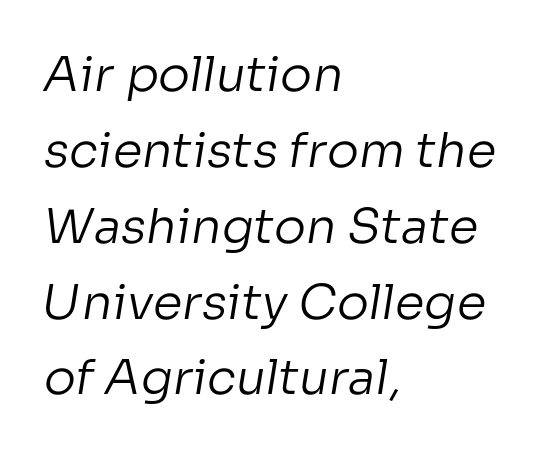
The ragged edge is on the right, which tells us the setting is flush left. The passage shown is typeset with a sans-serif family. Each letter keeps its own natural width here, so spacing adapts to shape. Stroke thickness stays within the range of a standard reading face or lighter. Caption: standard tracking, unaltered. Just letters on the line, the space beneath them empty.
